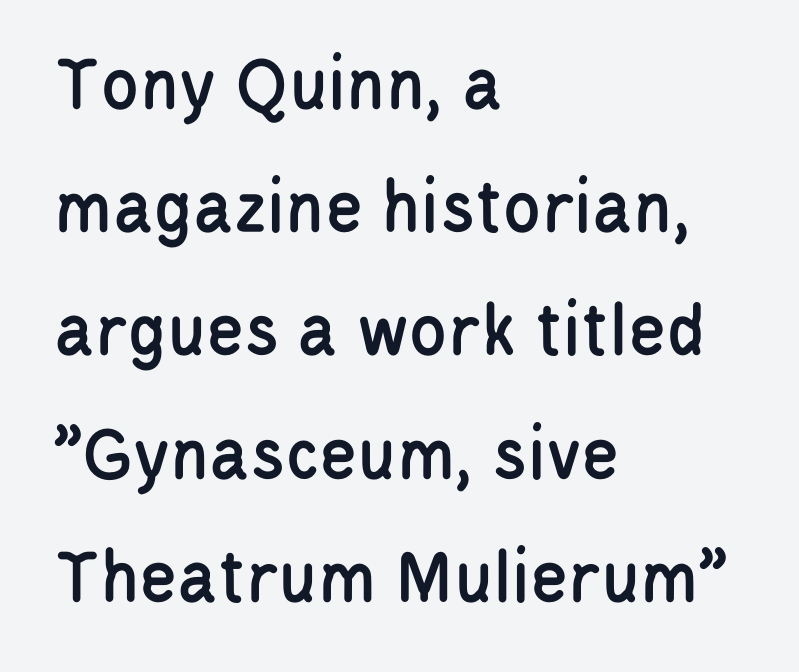
{"serif": "no", "italic": "no", "width": "condensed", "stroke_contrast": "low", "x_height": "large", "monospaced": "no", "underline": "no", "align": "left", "line_spacing": "normal", "line_spacing_ratio": 1.58, "letter_spacing": "normal", "letter_spacing_em": 0.0, "glyph_px": 78}
